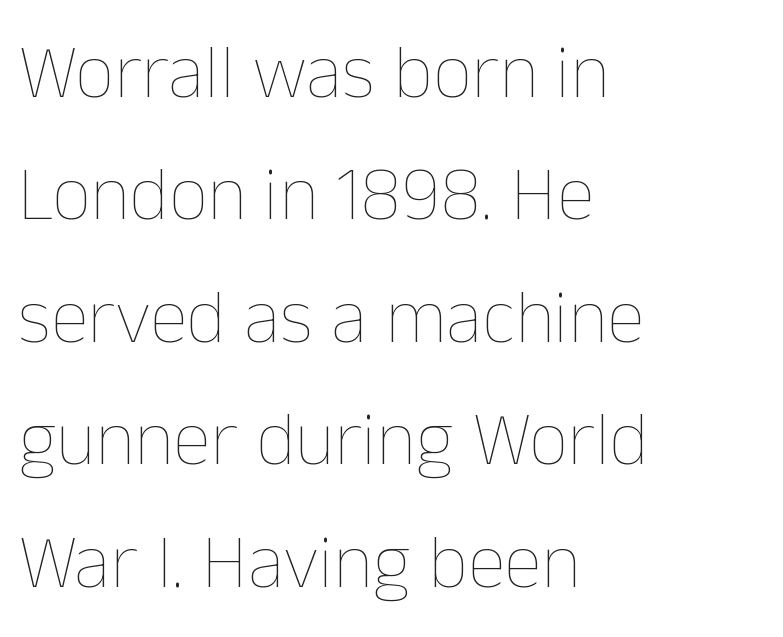
Q: Is the text bold? A: No.
Q: Is the text italic (slanted)? A: No, it is upright.
Q: Is the text underlined? A: No.
Q: How is the paragraph aligned? A: Left-aligned.
Q: Is the spacing between letters normal or unusually wide? A: Normal.
Q: Is the spacing between lines tight, normal or loose? A: Normal.
Q: Width (condensed, normal, or wide)? A: Normal.
Q: Stroke contrast? A: Low.
Q: x-height? A: Medium.
Q: Monospaced? A: No.
